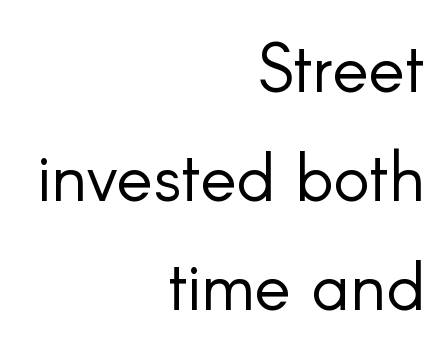
{"serif": "no", "italic": "no", "bold": "no", "weight": "light", "width": "normal", "stroke_contrast": "low", "x_height": "small", "monospaced": "no", "underline": "no", "align": "right", "line_spacing": "normal", "line_spacing_ratio": 1.6, "letter_spacing": "normal", "letter_spacing_em": 0.0, "glyph_px": 68}
